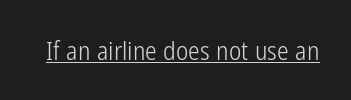
{"italic": "no", "bold": "no", "underline": "yes", "letter_spacing": "normal", "letter_spacing_em": 0.0, "glyph_px": 26}
